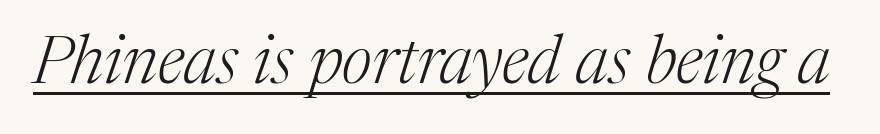
Q: Is the text bold? A: No.
Q: Is the text italic (slanted)? A: Yes, it leans right by about 17 degrees.
Q: Is the typeface a serif or a sans-serif typeface? A: Serif.
Q: Is the text underlined? A: Yes.
Q: Is the spacing between letters normal or unusually wide? A: Normal.
Q: Width (condensed, normal, or wide)? A: Normal.
Q: Stroke contrast? A: Medium.
Q: x-height? A: Medium.
Q: Monospaced? A: No.
